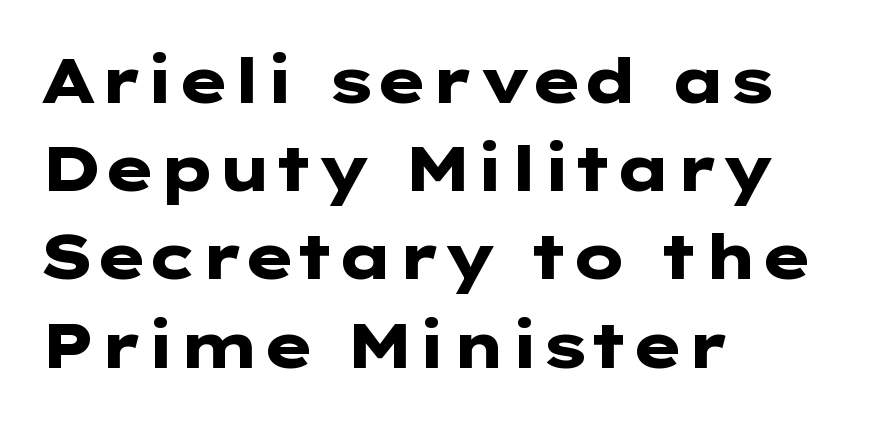
The text block is weighted toward the left margin, trailing off unevenly rightward. When letters stand straight like this, we call the style roman or upright. Words appear dense and cohesive because spacing is normal. Strokes here are thick enough to call this a true bold. Is there much room between lines? A standard amount, neither cramped nor airy. Lines of text with bare space underneath.
